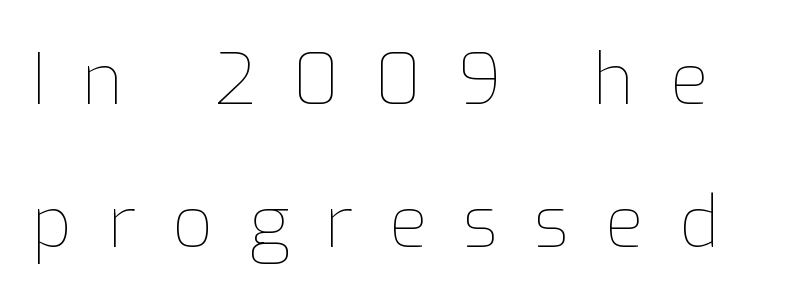
{"italic": "no", "bold": "no", "weight": "thin", "width": "normal", "stroke_contrast": "low", "x_height": "medium", "monospaced": "no", "underline": "no", "line_spacing": "loose", "line_spacing_ratio": 2.01, "letter_spacing": "wide", "letter_spacing_em": 0.5, "glyph_px": 71}
